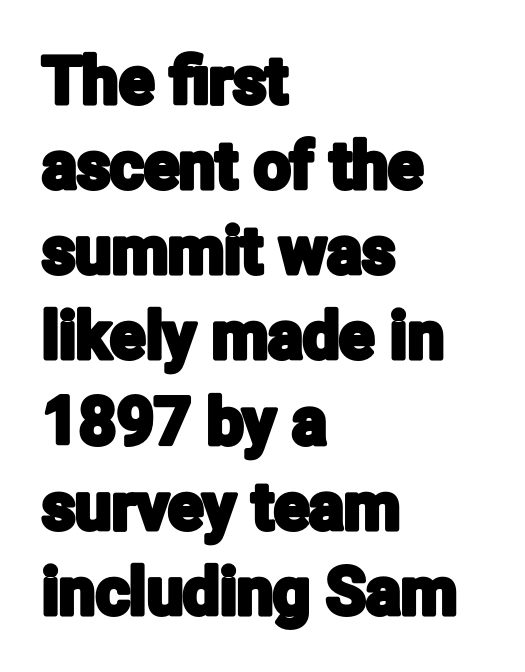
The image shows 65 px condensed sans-serif type, upright; set left-aligned, normal line spacing (1.31x), normal letter spacing, not underlined; low stroke contrast and a medium x-height.
